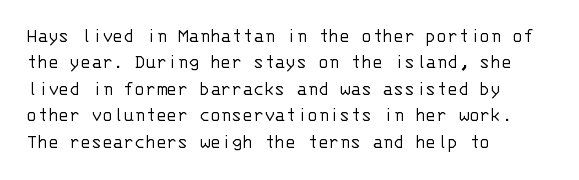
Characters remain perfectly vertical along every line. Rows of type keep a routine distance in the vertical direction. The face looks like a standard text weight, possibly lighter. Letter spacing: default. Each row of text sits above clean, open space.
